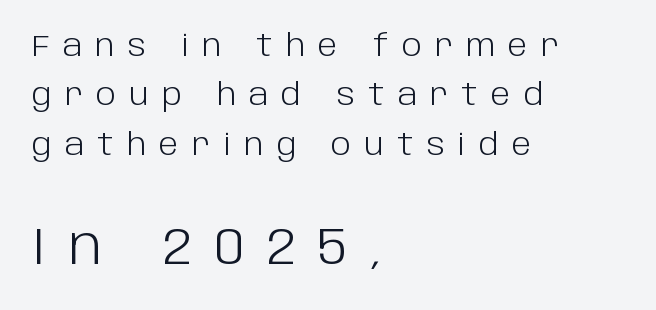
Q: Is the text bold? A: No.
Q: Is the text italic (slanted)? A: No, it is upright.
Q: Is the typeface a serif or a sans-serif typeface? A: Sans-serif.
Q: Is the text underlined? A: No.
Q: How is the paragraph aligned? A: Left-aligned.
Q: Is the spacing between letters normal or unusually wide? A: Unusually wide.
Q: Is the spacing between lines tight, normal or loose? A: Normal.
Q: Which block of text is set in a larger size, the first (top) or the second (bottom)? A: The second (bottom) one.
Q: Width (condensed, normal, or wide)? A: Normal.
Q: Stroke contrast? A: Low.
Q: x-height? A: Large.
Q: Monospaced? A: No.
